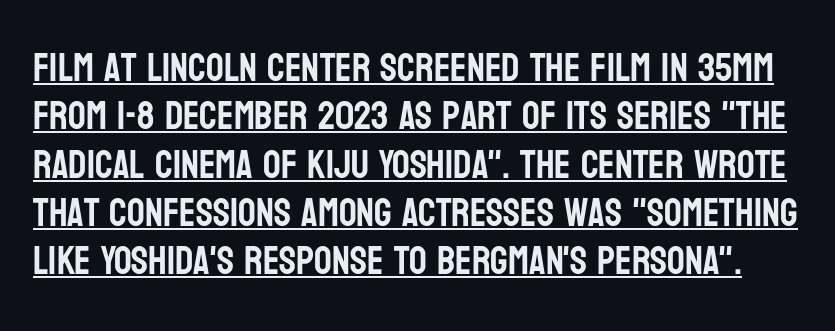
The image shows 39 px condensed sans-serif type, upright; set line spacing 1.24x, normal letter spacing, underlined; low stroke contrast and a large x-height.
